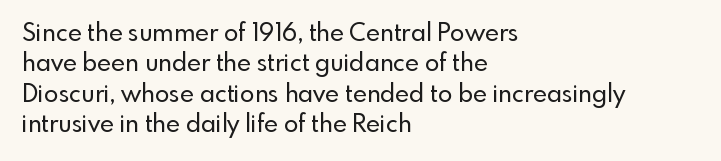
{"italic": "no", "underline": "no", "align": "left", "line_spacing": "normal", "line_spacing_ratio": 1.27, "letter_spacing": "normal", "letter_spacing_em": 0.0, "glyph_px": 24}
